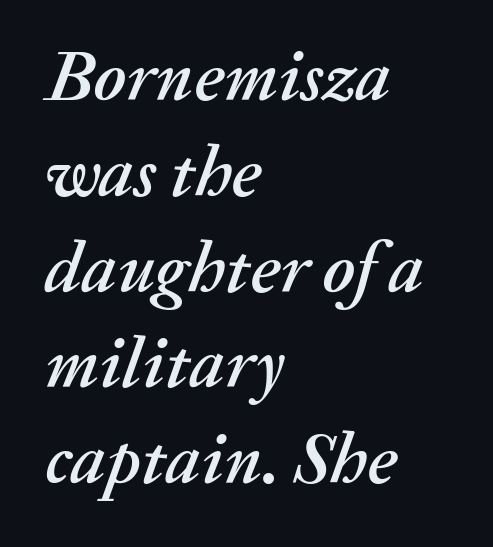
{"italic": "yes", "lean": "right", "slant_degrees": 20, "width": "normal", "stroke_contrast": "medium", "x_height": "medium", "monospaced": "no", "underline": "no", "align": "left", "line_spacing": "normal", "line_spacing_ratio": 1.33, "letter_spacing": "normal", "letter_spacing_em": 0.0, "glyph_px": 72}
